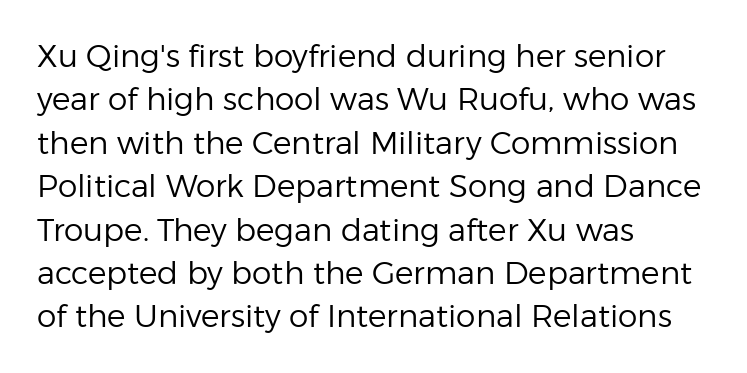
{"serif": "no", "italic": "no", "bold": "no", "weight": "regular", "width": "normal", "stroke_contrast": "low", "x_height": "medium", "monospaced": "no", "underline": "no", "align": "left", "line_spacing": "normal", "line_spacing_ratio": 1.4, "letter_spacing": "normal", "letter_spacing_em": 0.0, "glyph_px": 31}
